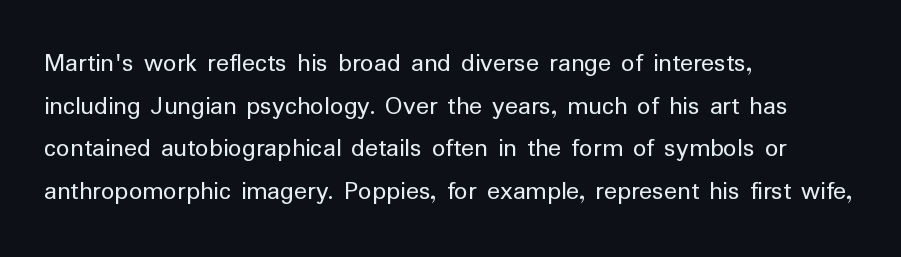
The image shows 27 px text type, upright; set left-aligned, normal line spacing (1.58x), normal letter spacing, not underlined.
